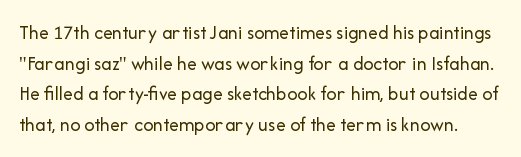
Normally led — the rows are evenly, conventionally spaced. Nothing unusual about the tracking: characters are spaced as the font intends. The strip under each line holds only bare page. Style check: upright. The letters look calm and open, with moderate or lighter stems.
